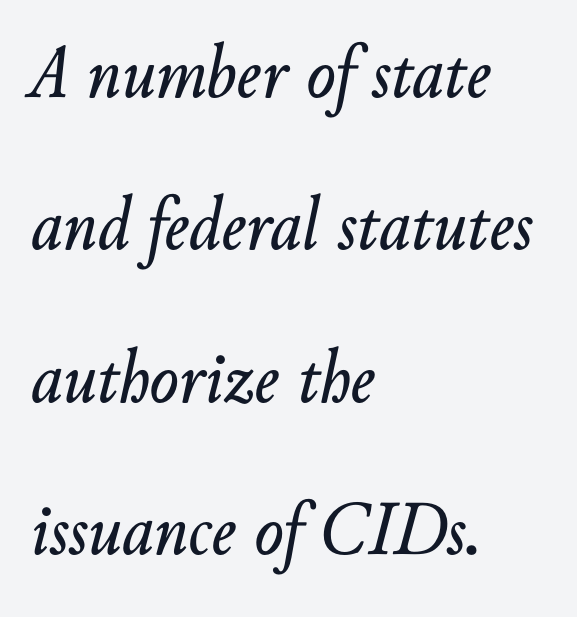
The image shows 77 px text type, italic (leaning right); set left-aligned, loose line spacing (1.98x), normal letter spacing, not underlined; low stroke contrast and a small x-height.
